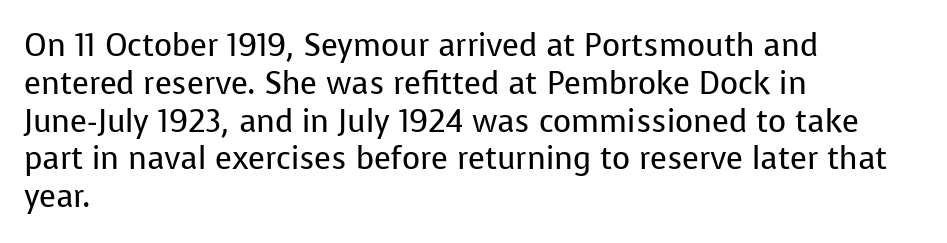
{"serif": "no", "italic": "no", "bold": "no", "weight": "regular", "width": "normal", "stroke_contrast": "low", "x_height": "medium", "monospaced": "no", "underline": "no", "align": "left", "line_spacing_ratio": 1.22, "letter_spacing": "normal", "letter_spacing_em": 0.0, "glyph_px": 31}
